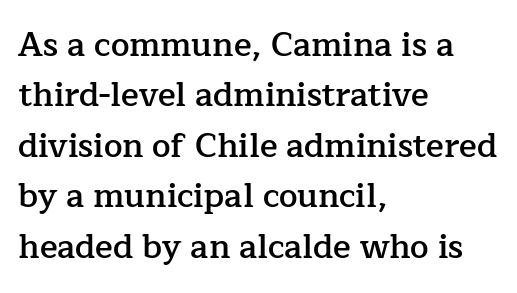
The sample has been set in demibold, a notch under bold. These lines were composed using upright roman letters. The font family rendered here belongs to the serif group. The leading is moderate, giving the passage an even texture. Glyph-to-glyph distance matches everyday printed text. Think of a printed novel: that variable character pitch is what you see here.
